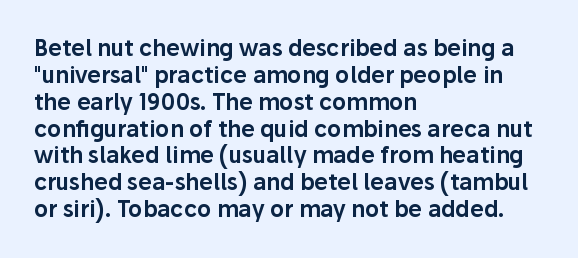
The image shows 22 px text type, upright; set left-aligned, line spacing 1.22x, normal letter spacing, not underlined.
